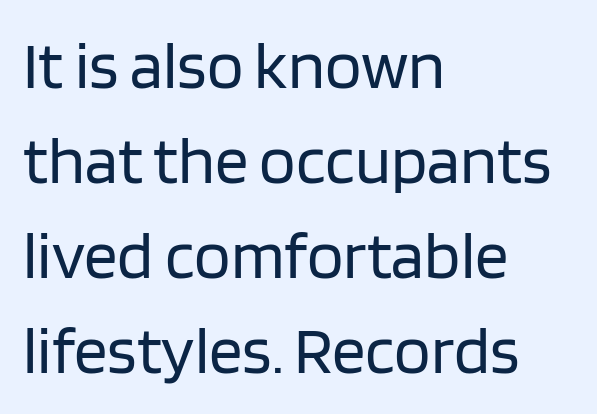
Q: Is the text bold? A: No.
Q: Is the text italic (slanted)? A: No, it is upright.
Q: Is the typeface a serif or a sans-serif typeface? A: Sans-serif.
Q: Is the text underlined? A: No.
Q: How is the paragraph aligned? A: Left-aligned.
Q: Is the spacing between letters normal or unusually wide? A: Normal.
Q: Is the spacing between lines tight, normal or loose? A: Normal.
Q: Width (condensed, normal, or wide)? A: Normal.
Q: Stroke contrast? A: Low.
Q: x-height? A: Large.
Q: Monospaced? A: No.
